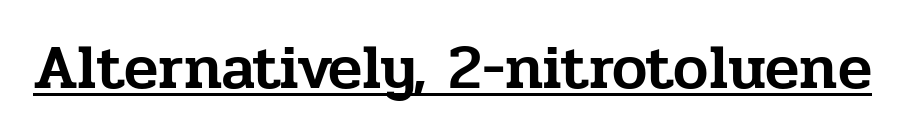
{"serif": "yes", "italic": "no", "width": "normal", "stroke_contrast": "low", "x_height": "medium", "monospaced": "no", "underline": "yes", "letter_spacing": "normal", "letter_spacing_em": 0.0, "glyph_px": 63}
